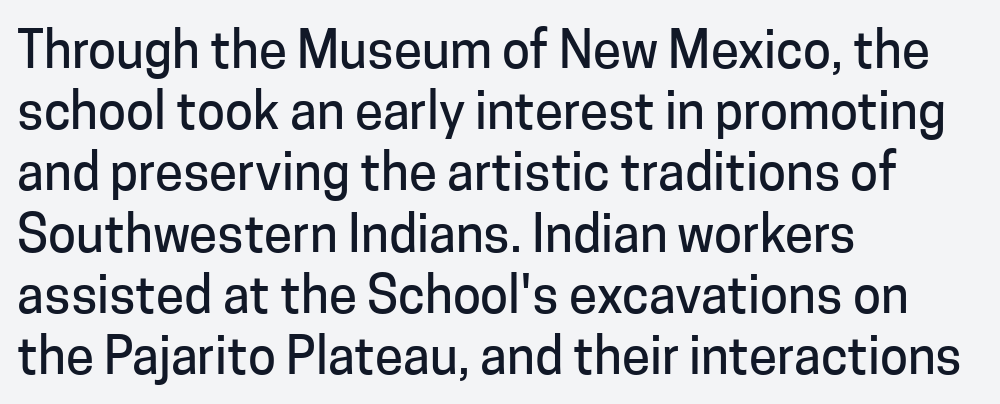
Q: Is the text italic (slanted)? A: No, it is upright.
Q: Is the typeface a serif or a sans-serif typeface? A: Sans-serif.
Q: Is the text underlined? A: No.
Q: How is the paragraph aligned? A: Left-aligned.
Q: Is the spacing between letters normal or unusually wide? A: Normal.
Q: Width (condensed, normal, or wide)? A: Normal.
Q: Stroke contrast? A: Low.
Q: x-height? A: Medium.
Q: Monospaced? A: No.
